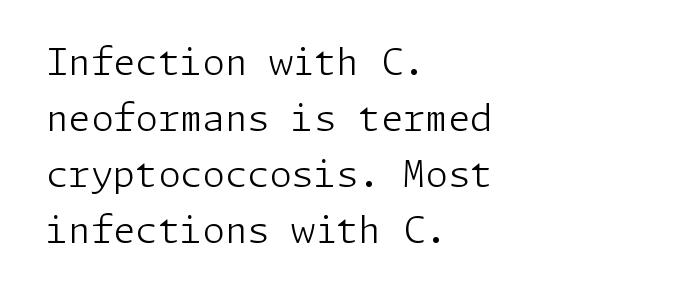
Q: Is the text bold? A: No.
Q: Is the text italic (slanted)? A: No, it is upright.
Q: Is the typeface a serif or a sans-serif typeface? A: Sans-serif.
Q: Is the text underlined? A: No.
Q: How is the paragraph aligned? A: Left-aligned.
Q: Is the spacing between letters normal or unusually wide? A: Normal.
Q: Is the spacing between lines tight, normal or loose? A: Normal.
Q: Width (condensed, normal, or wide)? A: Normal.
Q: Stroke contrast? A: Low.
Q: x-height? A: Medium.
